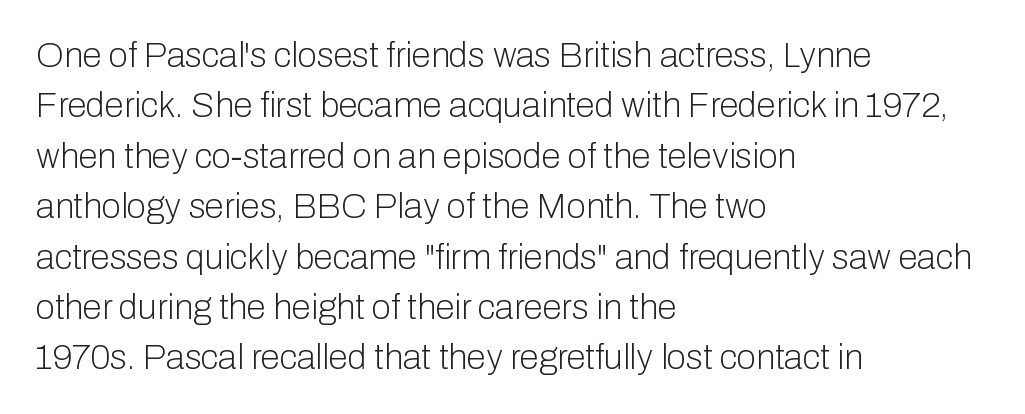
Q: Is the text bold? A: No.
Q: Is the text italic (slanted)? A: No, it is upright.
Q: Is the typeface a serif or a sans-serif typeface? A: Sans-serif.
Q: Is the text underlined? A: No.
Q: How is the paragraph aligned? A: Left-aligned.
Q: Is the spacing between letters normal or unusually wide? A: Normal.
Q: Is the spacing between lines tight, normal or loose? A: Normal.
Q: Width (condensed, normal, or wide)? A: Normal.
Q: Stroke contrast? A: Low.
Q: x-height? A: Medium.
Q: Monospaced? A: No.
